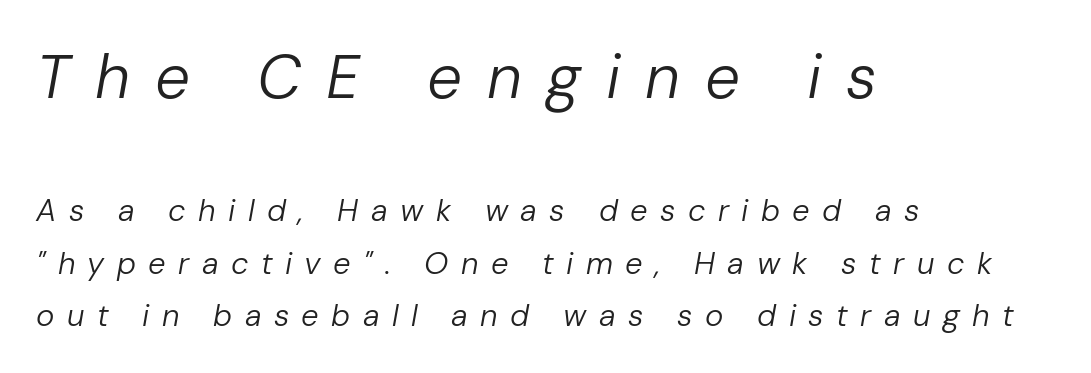
The image shows 62 px regular-weight type, italic (leaning right); set left-aligned, normal line spacing (1.69x), unusually wide letter spacing (+0.4 em), not underlined; the first (top) block is 2.0x larger; low stroke contrast and a medium x-height.
